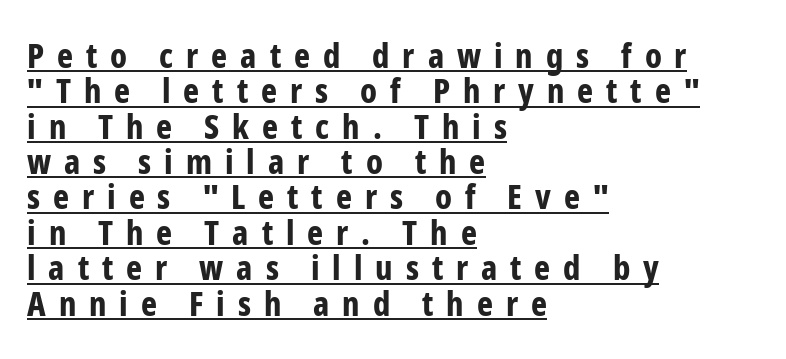
Typographic density is high because the face is bold. Line starts are locked; line ends wander. Short note: letters widely spaced. The string is rendered with underlining switched on. This block would grow much taller if given ordinary leading; it's compressed now. The rendering shows plain stroke endings on the letterforms — a sans-serif design.
